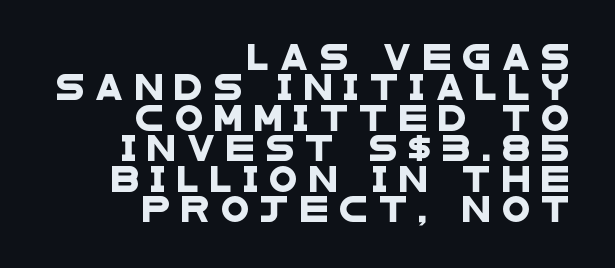
{"underline": "no", "align": "right", "line_spacing_ratio": 1.17, "letter_spacing": "wide", "letter_spacing_em": 0.42, "glyph_px": 26}
